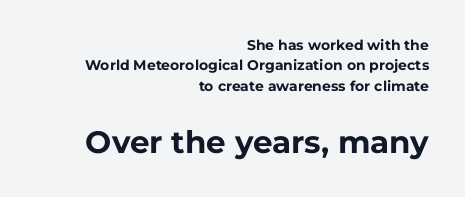
The image shows 31 px bold sans-serif type, upright; set right-aligned, normal line spacing (1.45x), normal letter spacing, not underlined; the second (bottom) block is 2.21x larger; low stroke contrast and a medium x-height.
